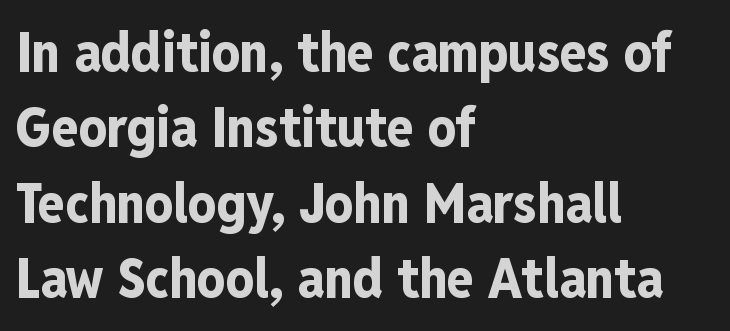
The image shows 55 px bold, condensed sans-serif type, upright; set left-aligned, normal line spacing (1.37x), normal letter spacing, not underlined; low stroke contrast and a medium x-height.
